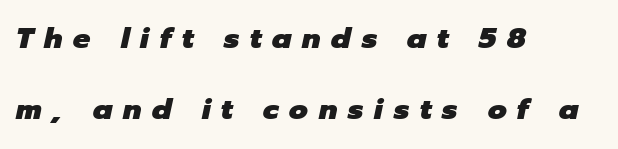
{"italic": "yes", "lean": "right", "slant_degrees": 12, "bold": "yes", "weight": "heavy", "width": "normal", "stroke_contrast": "low", "x_height": "medium", "monospaced": "no", "underline": "no", "align": "left", "line_spacing": "loose", "line_spacing_ratio": 2.45, "letter_spacing": "wide", "letter_spacing_em": 0.37, "glyph_px": 29}
